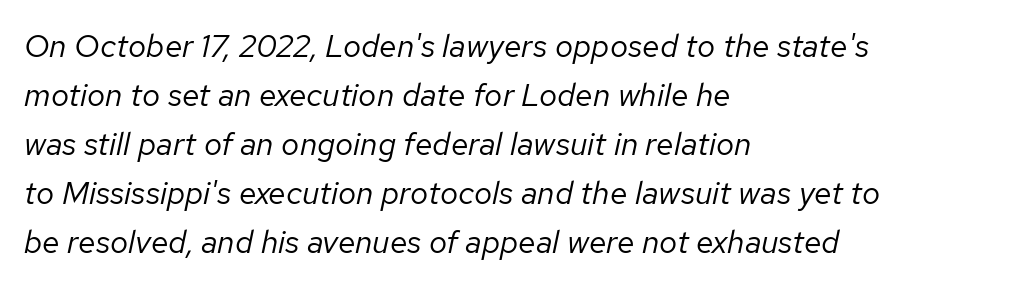
The image shows 32 px regular-weight type, italic (leaning right); set left-aligned, normal line spacing (1.53x), normal letter spacing, not underlined; low stroke contrast and a medium x-height.
